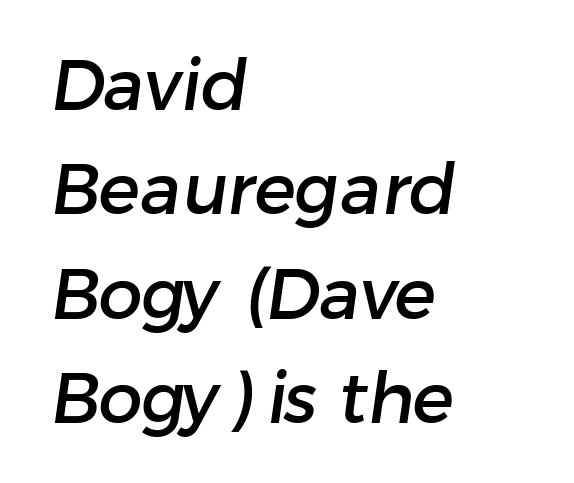
The image shows 70 px sans-serif type; set left-aligned, normal line spacing (1.49x), normal letter spacing, not underlined; low stroke contrast and a medium x-height.
